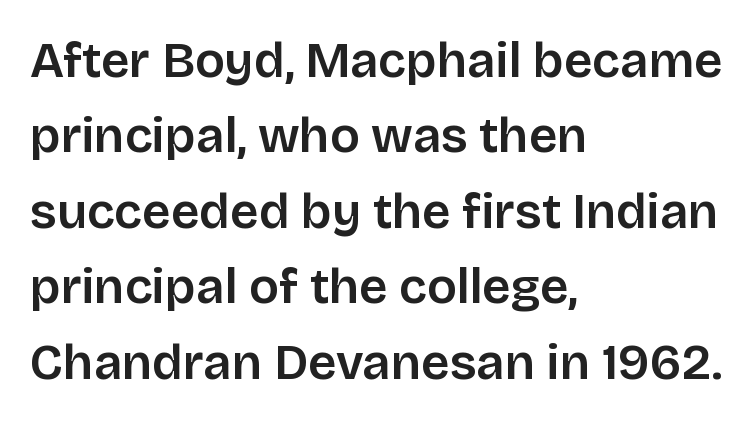
{"serif": "no", "italic": "no", "bold": "semi", "weight": "semibold", "width": "normal", "stroke_contrast": "low", "x_height": "large", "monospaced": "no", "underline": "no", "align": "left", "line_spacing": "normal", "line_spacing_ratio": 1.51, "letter_spacing": "normal", "letter_spacing_em": 0.0, "glyph_px": 50}
